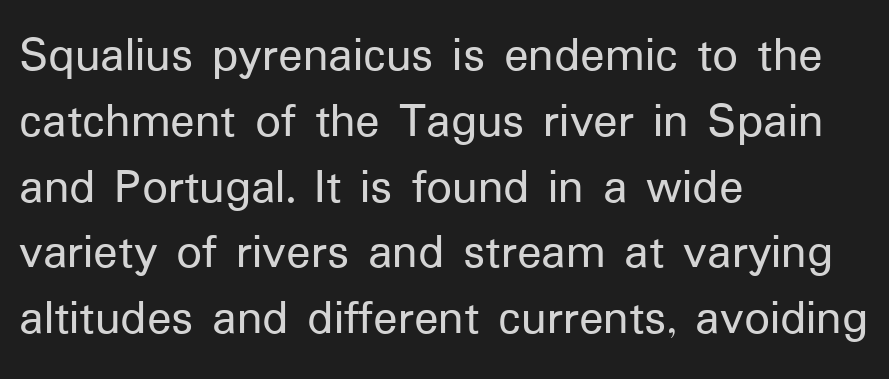
{"serif": "no", "italic": "no", "width": "normal", "stroke_contrast": "low", "x_height": "medium", "monospaced": "no", "underline": "no", "align": "left", "line_spacing": "normal", "line_spacing_ratio": 1.29, "letter_spacing": "normal", "letter_spacing_em": 0.0, "glyph_px": 51}
